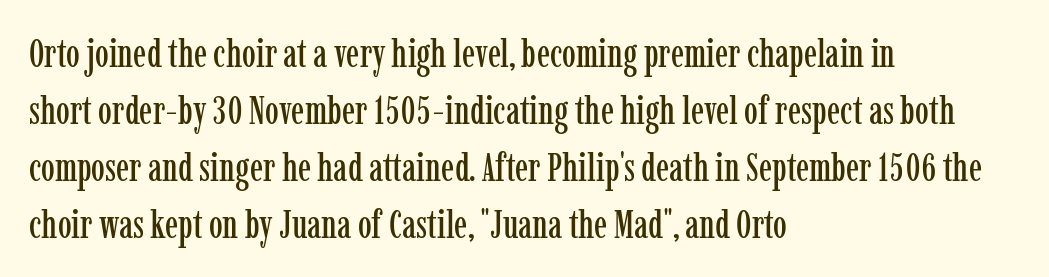
Q: Is the text italic (slanted)? A: No, it is upright.
Q: Is the typeface a serif or a sans-serif typeface? A: Serif.
Q: Is the text underlined? A: No.
Q: How is the paragraph aligned? A: Left-aligned.
Q: Is the spacing between letters normal or unusually wide? A: Normal.
Q: Is the spacing between lines tight, normal or loose? A: Normal.
Q: Width (condensed, normal, or wide)? A: Condensed.
Q: Stroke contrast? A: Low.
Q: x-height? A: Medium.
Q: Monospaced? A: No.
